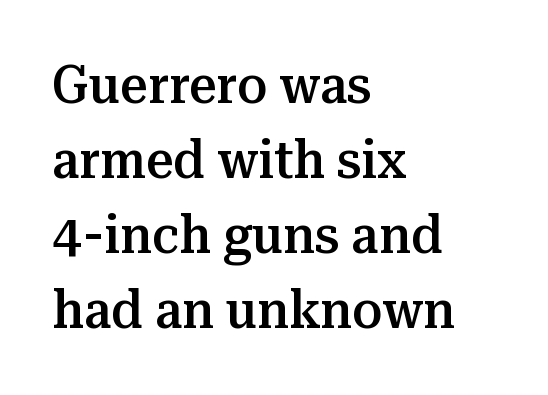
The typesetter chose a ragged-right arrangement here. Rows of type keep a routine distance in the vertical direction. To sum up the face: it has serifs. The passage shown is not underscored anywhere. These lines are rendered in a variable-pitch font. Nope, not italic — everything's standing straight.
